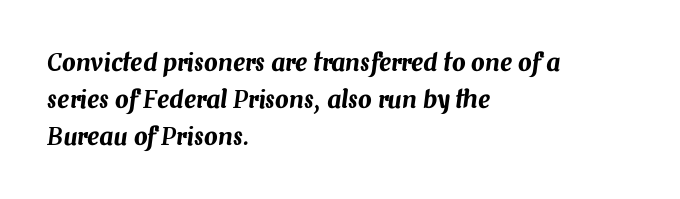
Where is the straight margin? On the left. Default kerning and tracking; the words read as compact shapes. The space directly below the letters is spotless. Does the lettering tilt? It does — this is italic.
